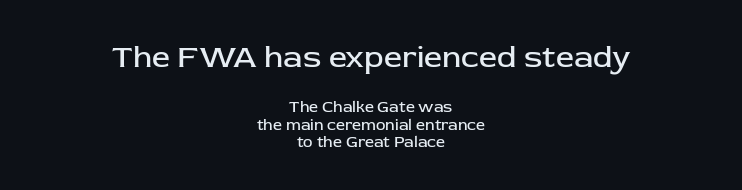
The image shows 32 px regular-weight sans-serif type, upright; set centered, tight line spacing (1.09x), normal letter spacing, not underlined; the first (top) block is 2.0x larger; low stroke contrast and a medium x-height.
